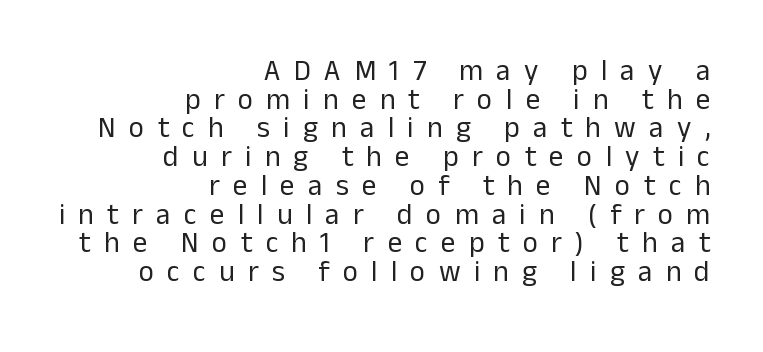
The image shows 29 px regular-weight sans-serif type, upright; set right-aligned, tight line spacing (0.99x), unusually wide letter spacing (+0.46 em), not underlined; low stroke contrast and a medium x-height.
